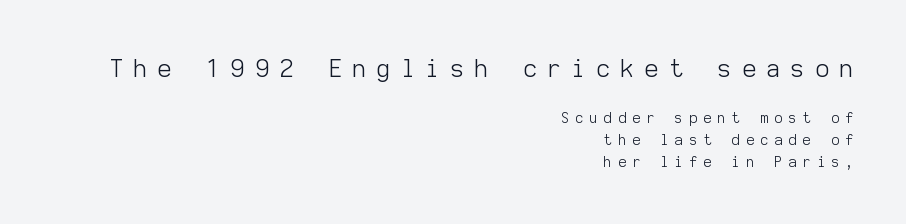
Unlike italic type, these characters show no tilt at all. Which margin do the lines hug? The right one — the left edge is uneven. Descenders hang freely into open space. If you squint, the top block still reads clearly — it's the larger of the two. What's the leading like? Ordinary, nothing unusual.
